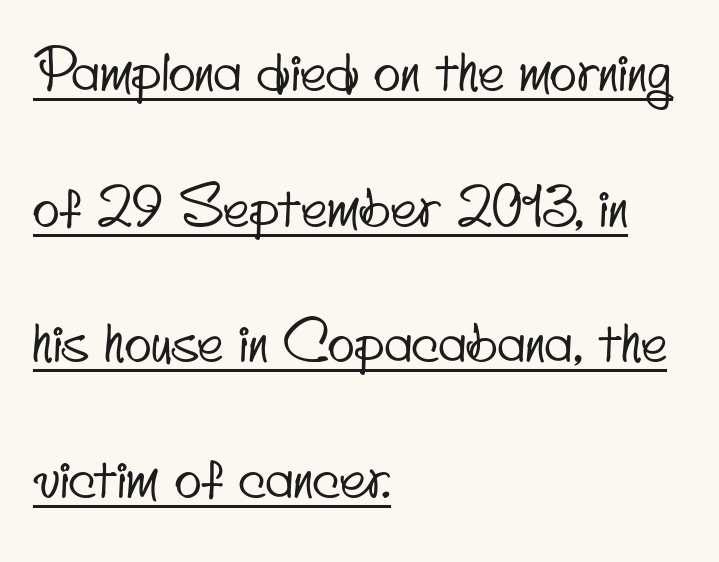
Q: Is the typeface a serif or a sans-serif typeface? A: Sans-serif.
Q: Is the text underlined? A: Yes.
Q: How is the paragraph aligned? A: Left-aligned.
Q: Is the spacing between letters normal or unusually wide? A: Normal.
Q: Is the spacing between lines tight, normal or loose? A: Loose.
Q: Width (condensed, normal, or wide)? A: Condensed.
Q: Stroke contrast? A: Low.
Q: x-height? A: Small.
Q: Monospaced? A: No.
